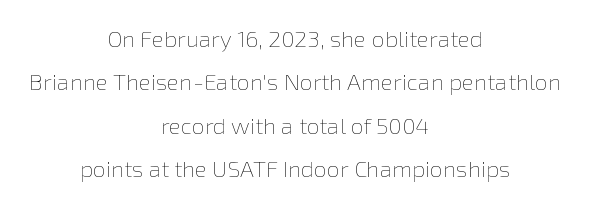
The image shows 23 px text type, upright; set centered, line spacing 1.89x, normal letter spacing, not underlined.
